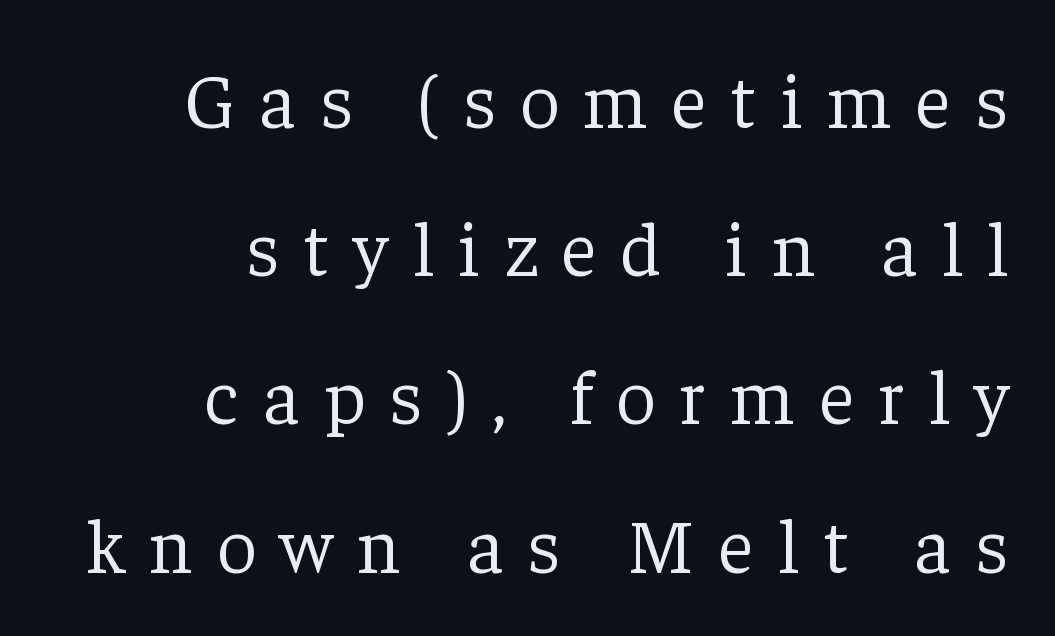
The lettering stays uniformly vertical, giving the passage a roman look. The passage shown stacks its lines with a broad gap. Think of a printed novel: that variable character pitch is what you see here. Weight: not bold — regular or lighter. This sample uses a serif face.
